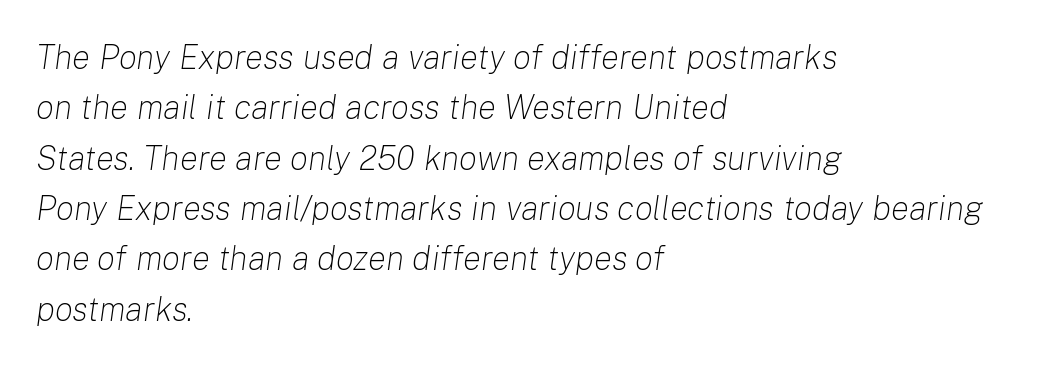
The image shows 34 px light type, italic (leaning right); set left-aligned, normal line spacing (1.48x), normal letter spacing, not underlined; low stroke contrast and a medium x-height.
